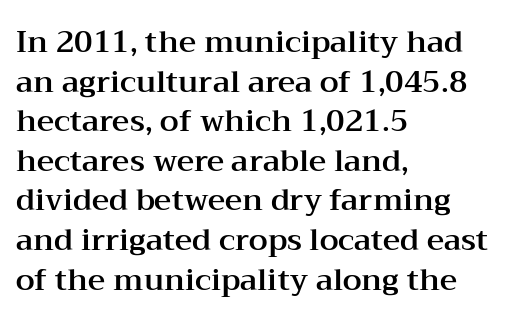
Q: Is the text italic (slanted)? A: No, it is upright.
Q: Is the typeface a serif or a sans-serif typeface? A: Serif.
Q: Is the text underlined? A: No.
Q: How is the paragraph aligned? A: Left-aligned.
Q: Is the spacing between letters normal or unusually wide? A: Normal.
Q: Is the spacing between lines tight, normal or loose? A: Normal.
Q: Width (condensed, normal, or wide)? A: Wide.
Q: Stroke contrast? A: Medium.
Q: x-height? A: Medium.
Q: Monospaced? A: No.
